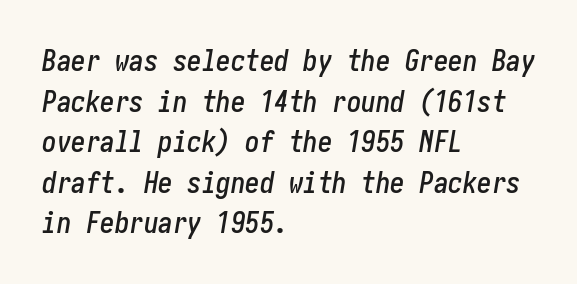
Q: Is the text italic (slanted)? A: Yes, it leans right by about 10 degrees.
Q: Is the text underlined? A: No.
Q: How is the paragraph aligned? A: Left-aligned.
Q: Is the spacing between letters normal or unusually wide? A: Normal.
Q: Is the spacing between lines tight, normal or loose? A: Normal.
Q: Width (condensed, normal, or wide)? A: Condensed.
Q: Stroke contrast? A: Low.
Q: x-height? A: Medium.
